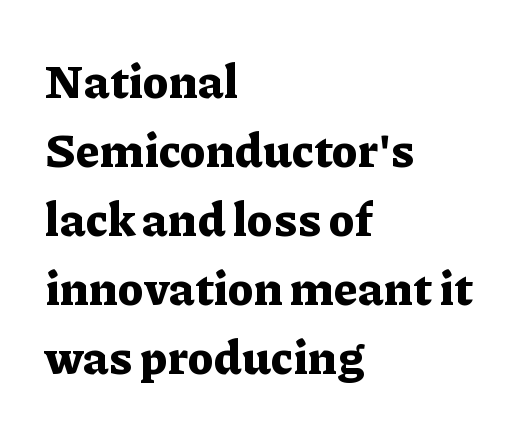
Q: Is the text bold? A: Yes.
Q: Is the text italic (slanted)? A: No, it is upright.
Q: Is the typeface a serif or a sans-serif typeface? A: Serif.
Q: Is the text underlined? A: No.
Q: How is the paragraph aligned? A: Left-aligned.
Q: Is the spacing between letters normal or unusually wide? A: Normal.
Q: Is the spacing between lines tight, normal or loose? A: Normal.
Q: Width (condensed, normal, or wide)? A: Normal.
Q: Stroke contrast? A: Low.
Q: x-height? A: Medium.
Q: Monospaced? A: No.
